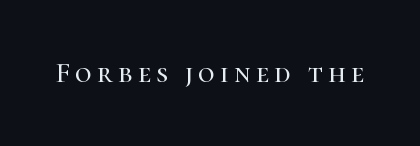
It's the straight-up-and-down kind of type. This sample uses a serif face. Each letter keeps its own natural width here, so spacing adapts to shape. No word sits above an underline.
